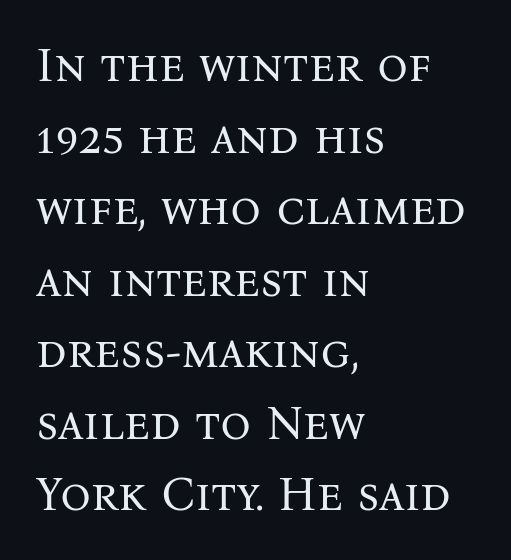
The image shows 48 px regular-weight serif type, upright; set left-aligned, normal line spacing (1.49x), normal letter spacing, not underlined; medium stroke contrast and a medium x-height.
